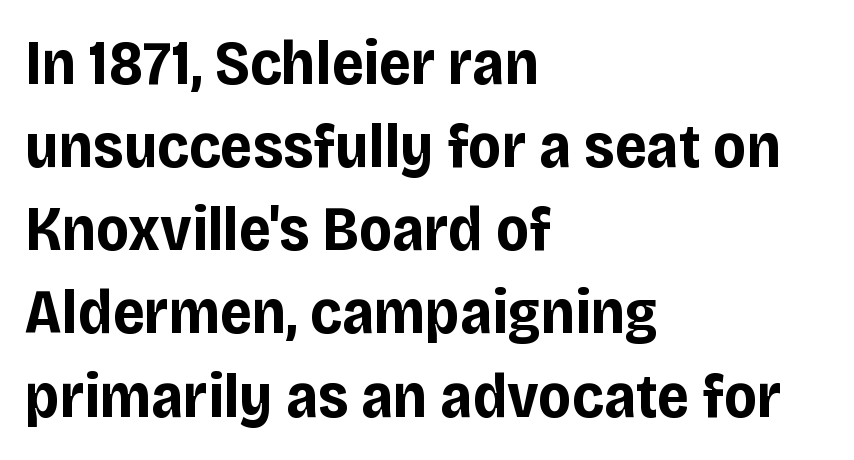
The rows are spaced the way most documents space them. Default kerning and tracking; the words read as compact shapes. Unmarked baselines from the first word to the last. The lettering stays uniformly vertical, giving the passage a roman look. The face used here is proportionally spaced, like ordinary book or web type. The sample has been set heavy, in full bold.
